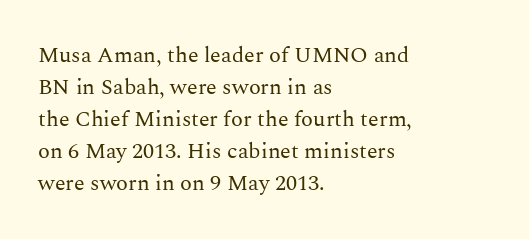
This sample uses an upright cut, with every glyph sitting square on the baseline. Check the space under the baseline: it is left empty. These lines are set flush left with a ragged right edge. Weight: not bold — regular or lighter.
